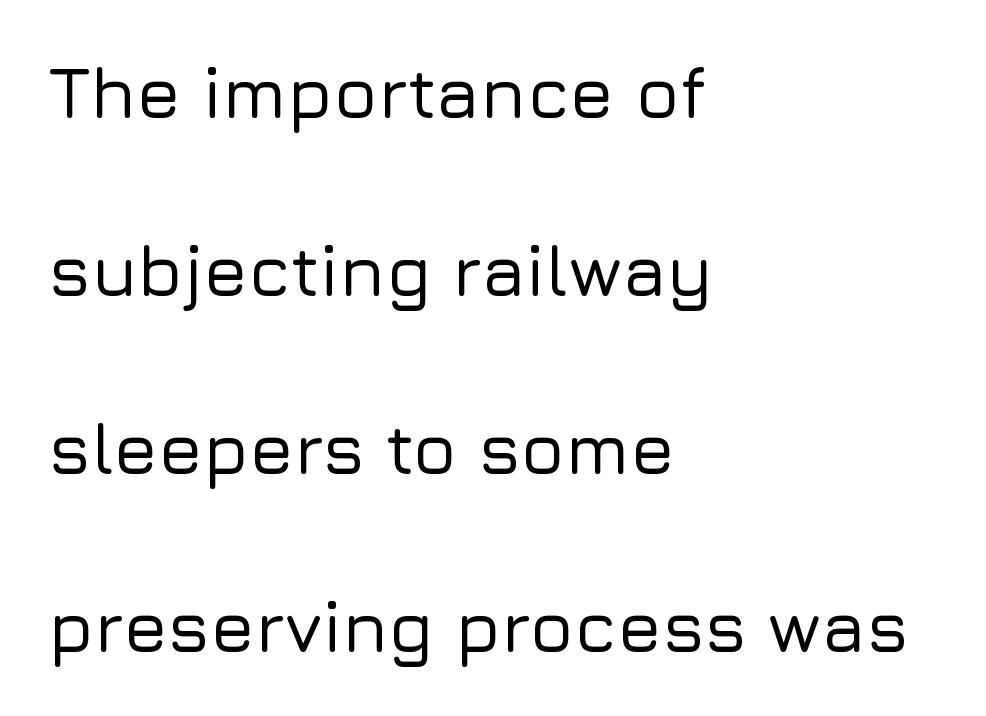
The image shows 72 px sans-serif type, upright; set left-aligned, loose line spacing (2.47x), normal letter spacing, not underlined; low stroke contrast and a medium x-height.
